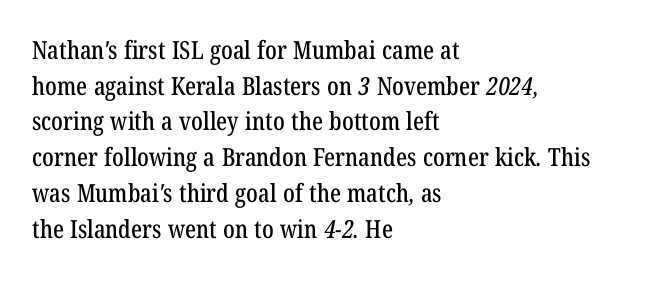
Characters follow at the spacing the type designer built in. Each new line begins a customary step beneath the previous one. Any mark beneath the type? The region is blank. The paragraph has a hard left edge and a soft right edge.
